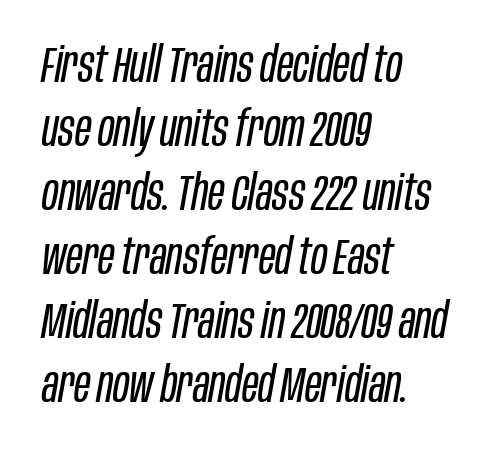
{"italic": "yes", "lean": "right", "slant_degrees": 10, "bold": "no", "weight": "regular", "width": "condensed", "stroke_contrast": "low", "x_height": "large", "monospaced": "no", "underline": "no", "align": "left", "line_spacing": "normal", "line_spacing_ratio": 1.28, "letter_spacing": "normal", "letter_spacing_em": 0.0, "glyph_px": 50}
